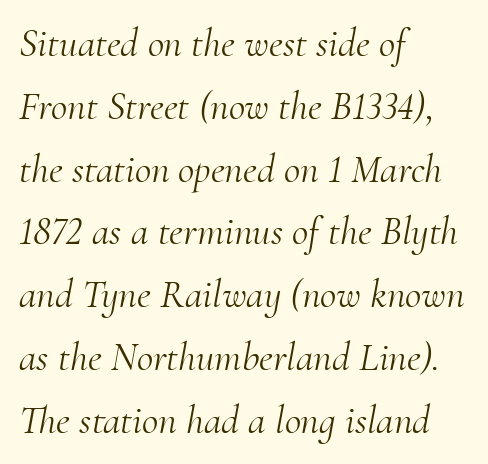
{"serif": "yes", "italic": "yes", "lean": "right", "slant_degrees": 10, "bold": "no", "weight": "light", "width": "normal", "stroke_contrast": "medium", "x_height": "small", "monospaced": "no", "underline": "no", "align": "left", "line_spacing": "normal", "line_spacing_ratio": 1.57, "letter_spacing": "normal", "letter_spacing_em": 0.0, "glyph_px": 40}
